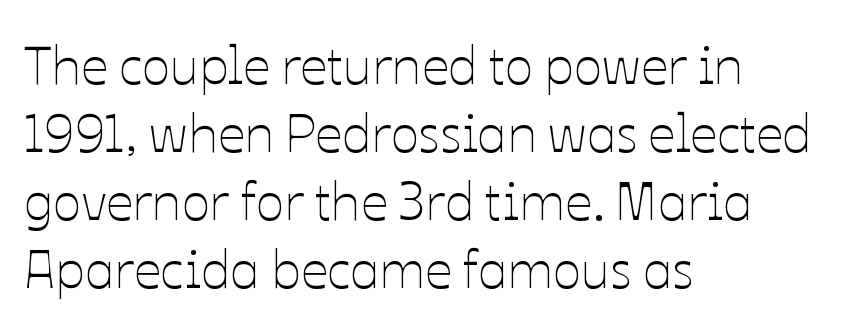
The image shows 53 px thin type, upright; set left-aligned, normal line spacing (1.28x), normal letter spacing, not underlined; low stroke contrast and a medium x-height.
